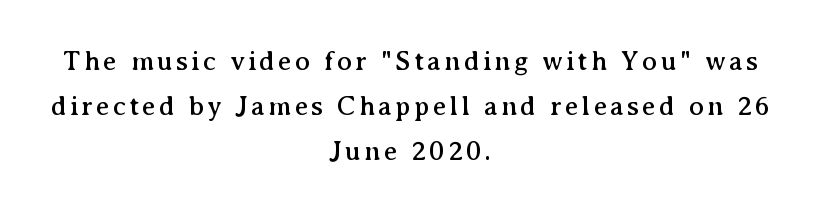
The image shows 28 px serif type, upright; set centered, normal line spacing (1.6x), not underlined; medium stroke contrast and a medium x-height.
